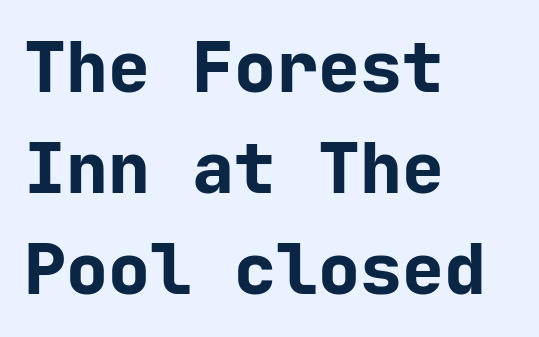
{"serif": "no", "italic": "no", "bold": "yes", "weight": "bold", "width": "normal", "stroke_contrast": "low", "x_height": "medium", "monospaced": "yes", "underline": "no", "align": "left", "line_spacing": "normal", "line_spacing_ratio": 1.44, "letter_spacing": "normal", "letter_spacing_em": 0.0, "glyph_px": 70}
